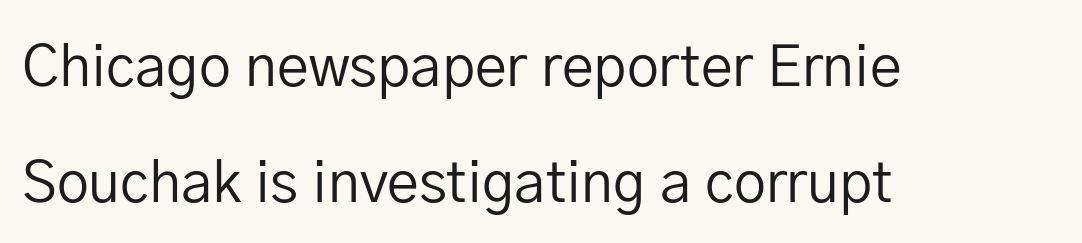
Q: Is the text bold? A: No.
Q: Is the text italic (slanted)? A: No, it is upright.
Q: Is the typeface a serif or a sans-serif typeface? A: Sans-serif.
Q: Is the text underlined? A: No.
Q: How is the paragraph aligned? A: Left-aligned.
Q: Is the spacing between letters normal or unusually wide? A: Normal.
Q: Is the spacing between lines tight, normal or loose? A: Loose.
Q: Width (condensed, normal, or wide)? A: Normal.
Q: Stroke contrast? A: Low.
Q: x-height? A: Medium.
Q: Monospaced? A: No.
